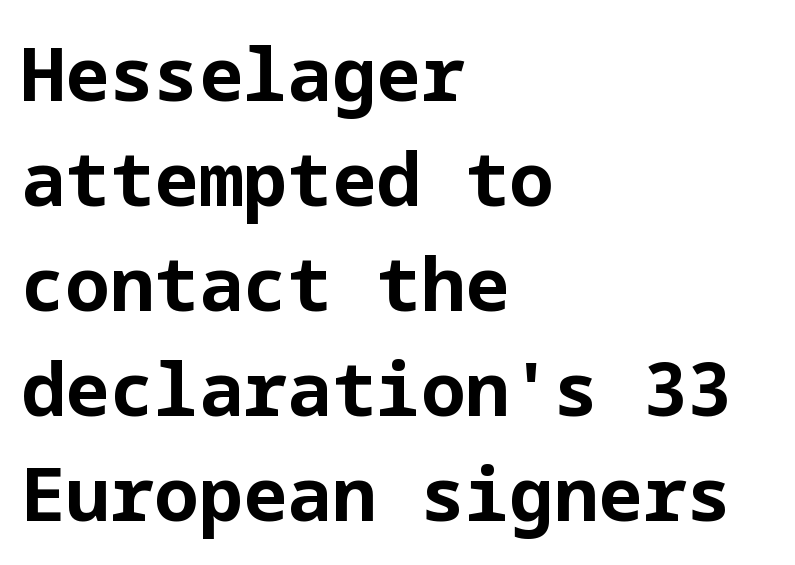
Characters follow at the spacing the type designer built in. If you drew a line through each stem, it would be perfectly vertical. Check the space under the baseline: it is left empty. Nope, no serifs anywhere on these letters. Thick stems and heavy bowls — unmistakably bold. Whoever set this chose a conventional vertical rhythm.
